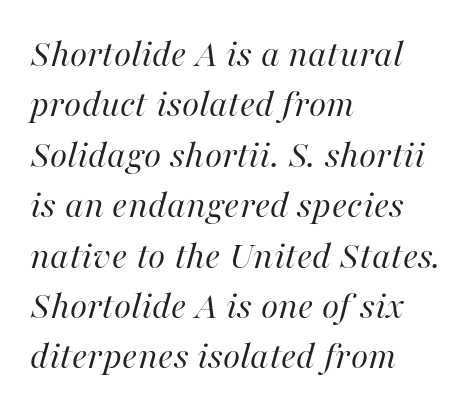
The image shows 40 px regular-weight type, italic (leaning right); set left-aligned, normal line spacing (1.26x), normal letter spacing, not underlined; high stroke contrast and a medium x-height.
